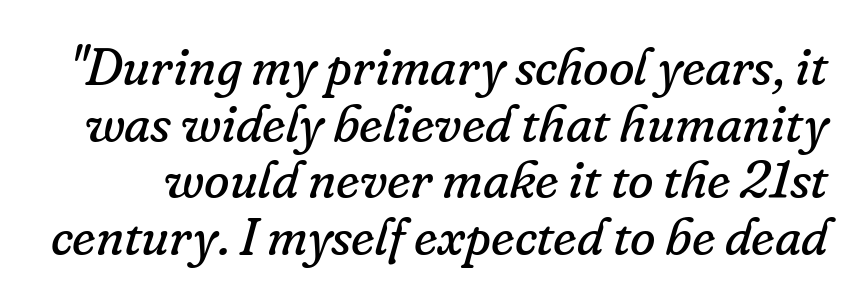
Font category for this specimen: serif. In terms of letterspacing, this is plain default setting. The specimen omits any rule beneath the text block's lines. The letters advance in unequal steps, a hallmark of proportional type. Notice how the stems are inclined rather than vertical — that's the hallmark of italics. Weight: not bold — regular or lighter.
